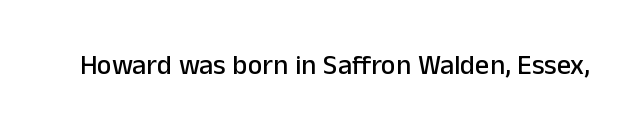
Tracking here is standard; glyphs follow each other at the usual distance. You can tell it's not italic because the verticals are truly vertical. Typographically, this falls in the sans-serif category. The letters advance in unequal steps, a hallmark of proportional type. No word sits above an underline.
